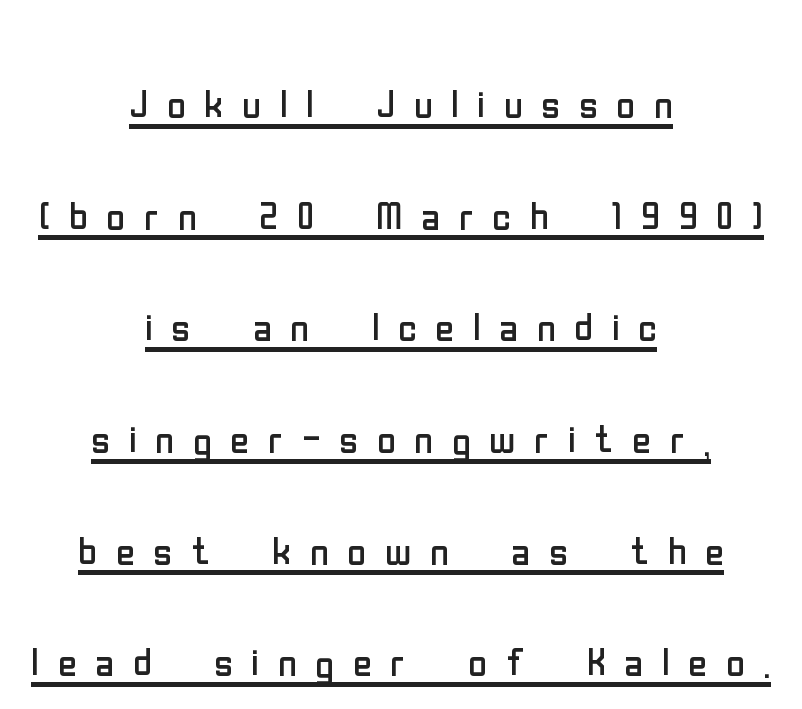
Q: Is the text bold? A: No.
Q: Is the text italic (slanted)? A: No, it is upright.
Q: Is the typeface a serif or a sans-serif typeface? A: Sans-serif.
Q: Is the text underlined? A: Yes.
Q: How is the paragraph aligned? A: Centered.
Q: Is the spacing between letters normal or unusually wide? A: Unusually wide.
Q: Is the spacing between lines tight, normal or loose? A: Loose.
Q: Width (condensed, normal, or wide)? A: Condensed.
Q: Stroke contrast? A: Low.
Q: x-height? A: Medium.
Q: Monospaced? A: No.
